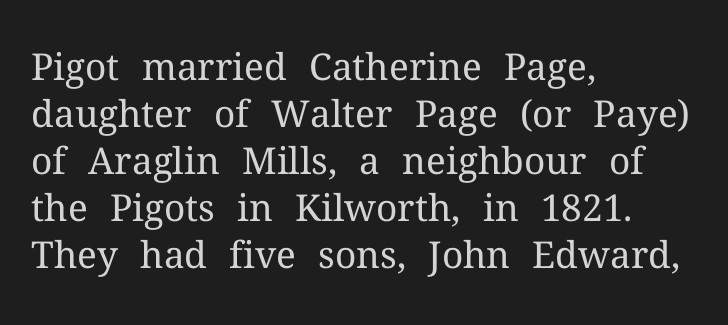
Q: Is the text bold? A: No.
Q: Is the text italic (slanted)? A: No, it is upright.
Q: Is the typeface a serif or a sans-serif typeface? A: Serif.
Q: Is the text underlined? A: No.
Q: How is the paragraph aligned? A: Left-aligned.
Q: Is the spacing between letters normal or unusually wide? A: Normal.
Q: Is the spacing between lines tight, normal or loose? A: Normal.
Q: Width (condensed, normal, or wide)? A: Normal.
Q: Stroke contrast? A: Medium.
Q: x-height? A: Medium.
Q: Monospaced? A: No.
